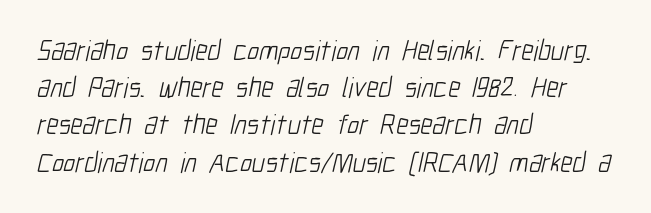
{"serif": "no", "bold": "no", "weight": "light", "width": "condensed", "stroke_contrast": "low", "x_height": "medium", "monospaced": "no", "underline": "no", "align": "left", "line_spacing": "normal", "line_spacing_ratio": 1.33, "letter_spacing": "normal", "letter_spacing_em": 0.0, "glyph_px": 28}
